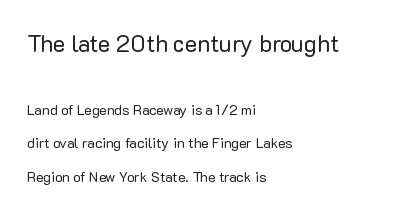
The image shows 23 px text type, upright; set left-aligned, loose line spacing (2.38x), normal letter spacing, not underlined; the first (top) block is 1.64x larger.
